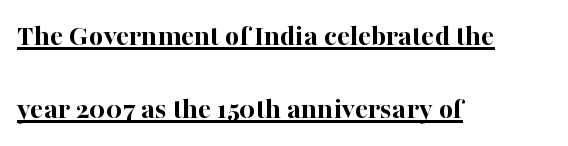
Q: Is the text bold? A: Yes.
Q: Is the text italic (slanted)? A: No, it is upright.
Q: Is the typeface a serif or a sans-serif typeface? A: Serif.
Q: Is the text underlined? A: Yes.
Q: How is the paragraph aligned? A: Left-aligned.
Q: Is the spacing between letters normal or unusually wide? A: Normal.
Q: Is the spacing between lines tight, normal or loose? A: Loose.
Q: Width (condensed, normal, or wide)? A: Normal.
Q: Stroke contrast? A: High.
Q: x-height? A: Medium.
Q: Monospaced? A: No.
